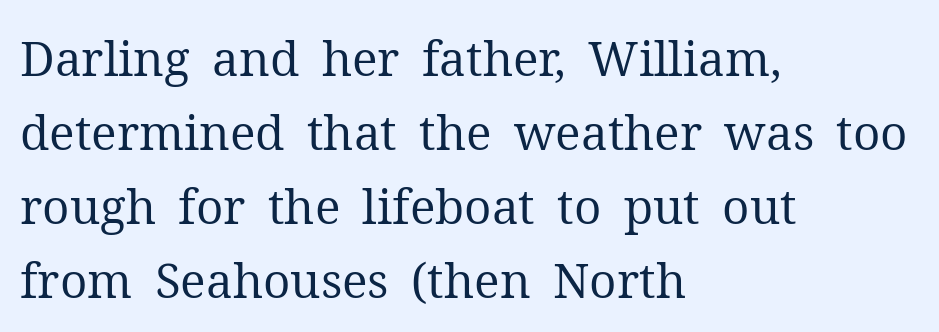
Q: Is the text bold? A: No.
Q: Is the text italic (slanted)? A: No, it is upright.
Q: Is the typeface a serif or a sans-serif typeface? A: Serif.
Q: Is the text underlined? A: No.
Q: How is the paragraph aligned? A: Left-aligned.
Q: Is the spacing between letters normal or unusually wide? A: Normal.
Q: Is the spacing between lines tight, normal or loose? A: Normal.
Q: Width (condensed, normal, or wide)? A: Normal.
Q: Stroke contrast? A: Medium.
Q: x-height? A: Medium.
Q: Monospaced? A: No.
